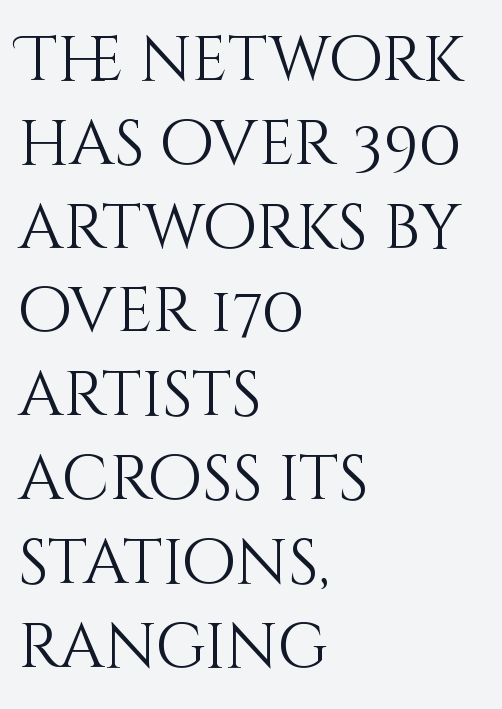
Regular leading. Character widths vary here, with narrow letters taking less room than wide ones. Layout note: lines flush left. Underline: absent. Rendered with straight, roman letterforms.
